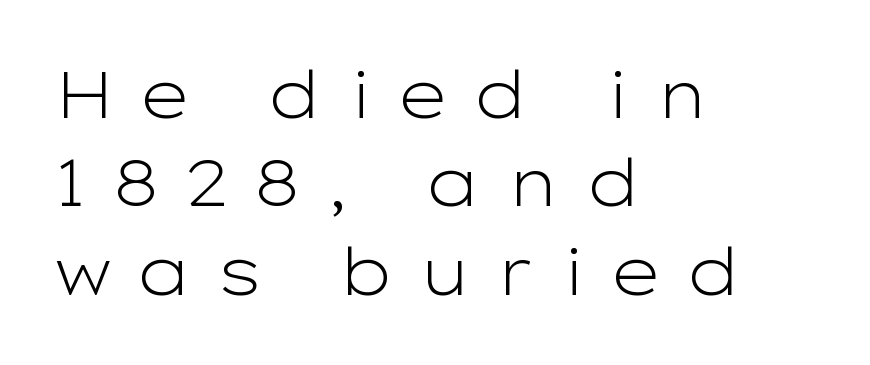
The leading is moderate, giving the passage an even texture. A light-to-regular cut is what we see here. These lines are rendered in a variable-pitch font. Layout note: lines flush left. What kind of face is this? One without serifs — a sans. Beneath every word, the page is bare.
